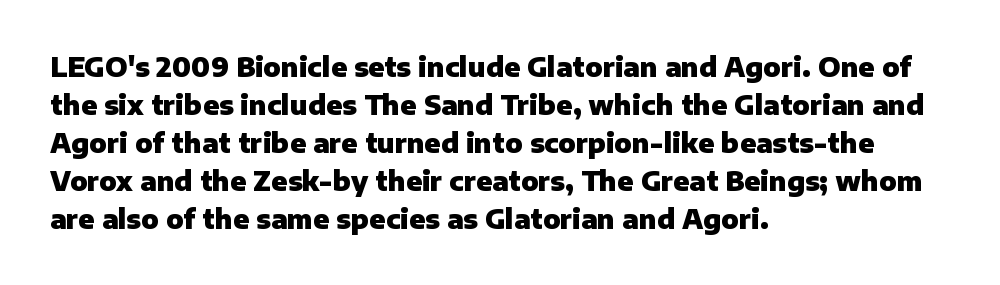
Horizontal alignment here is leftward, the default for most running prose. Nothing unusual about the tracking: characters are spaced as the font intends. Students, observe: this is what conventionally led text looks like. Does the lettering tilt? It doesn't — this is upright.
